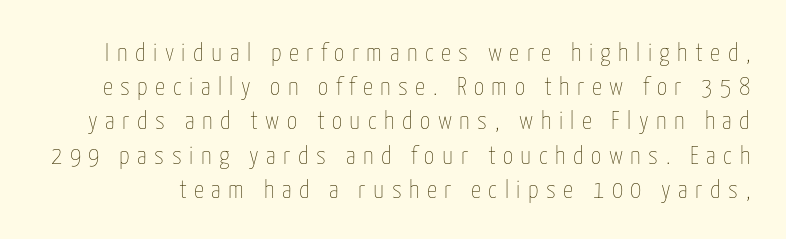
Q: Is the text bold? A: No.
Q: Is the text italic (slanted)? A: No, it is upright.
Q: Is the text underlined? A: No.
Q: Is the spacing between letters normal or unusually wide? A: Unusually wide.
Q: Is the spacing between lines tight, normal or loose? A: Normal.
